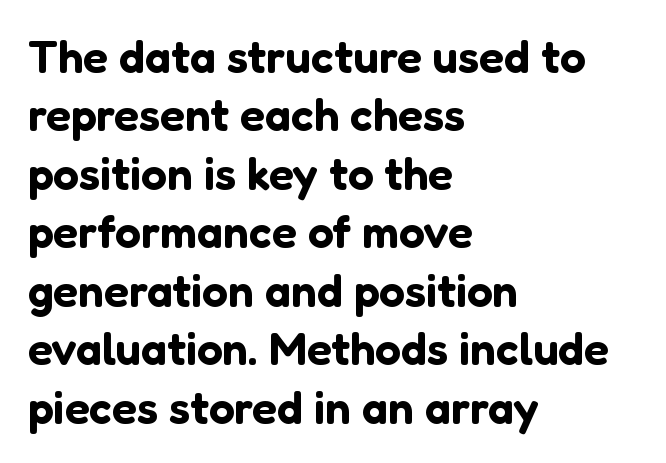
Q: Is the text italic (slanted)? A: No, it is upright.
Q: Is the typeface a serif or a sans-serif typeface? A: Sans-serif.
Q: Is the text underlined? A: No.
Q: How is the paragraph aligned? A: Left-aligned.
Q: Is the spacing between letters normal or unusually wide? A: Normal.
Q: Is the spacing between lines tight, normal or loose? A: Normal.
Q: Width (condensed, normal, or wide)? A: Normal.
Q: Stroke contrast? A: Low.
Q: x-height? A: Medium.
Q: Monospaced? A: No.
